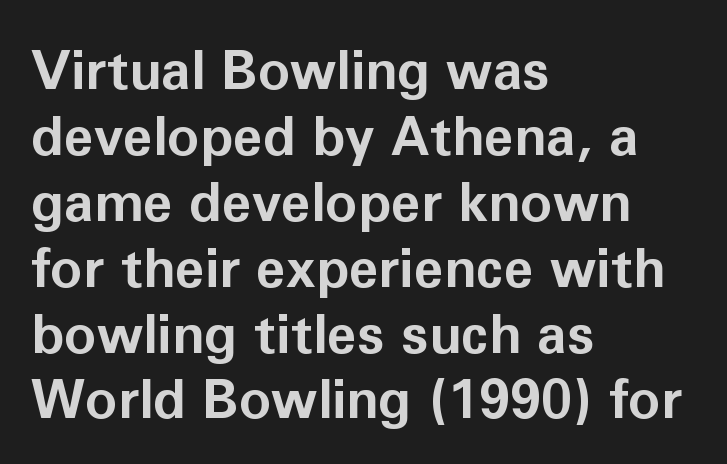
The image shows 54 px bold sans-serif type, upright; set left-aligned, line spacing 1.22x, normal letter spacing, not underlined; low stroke contrast and a medium x-height.
